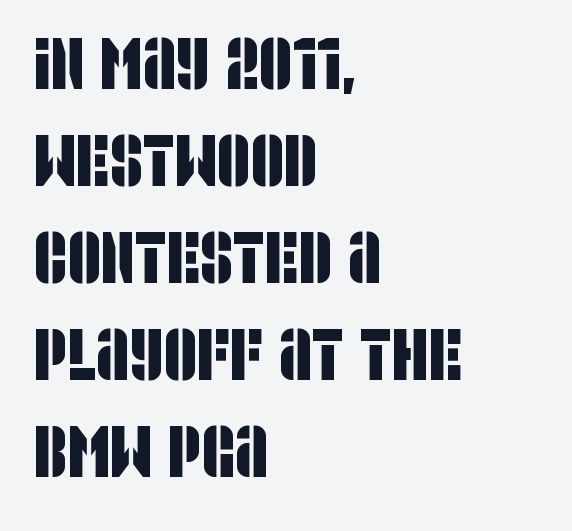
The image shows 73 px condensed sans-serif type; set left-aligned, normal line spacing (1.33x), normal letter spacing, not underlined; low stroke contrast and a large x-height.
